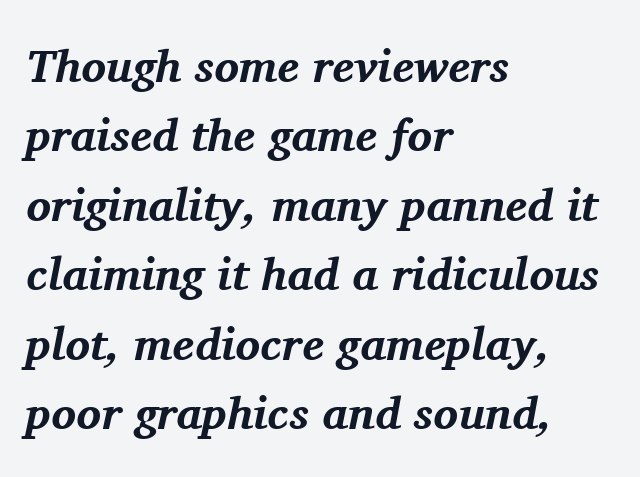
Check the space under the baseline: it is left empty. The passage is arranged the way most books set body copy — flush left. Tracking value appears to be zero — textbook default spacing. Regarding serifs, this sample has them.
